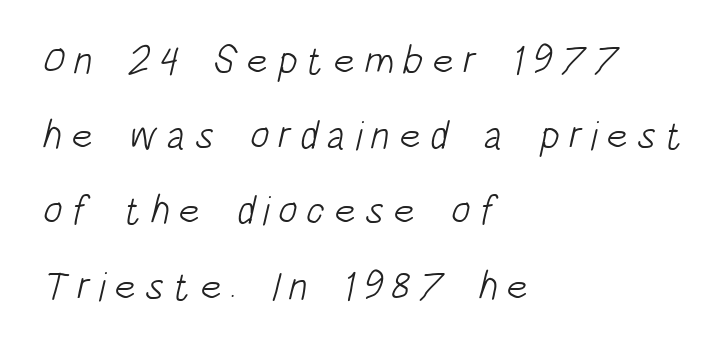
{"serif": "no", "bold": "no", "weight": "light", "width": "condensed", "stroke_contrast": "low", "x_height": "large", "monospaced": "no", "underline": "no", "align": "left", "line_spacing_ratio": 1.88, "letter_spacing": "wide", "letter_spacing_em": 0.22, "glyph_px": 40}
